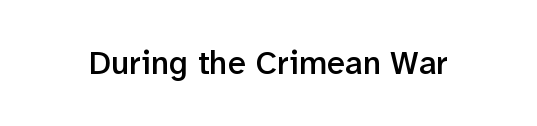
{"serif": "no", "italic": "no", "bold": "semi", "weight": "semibold", "width": "normal", "stroke_contrast": "low", "x_height": "medium", "monospaced": "no", "underline": "no", "letter_spacing": "normal", "letter_spacing_em": 0.0, "glyph_px": 33}
